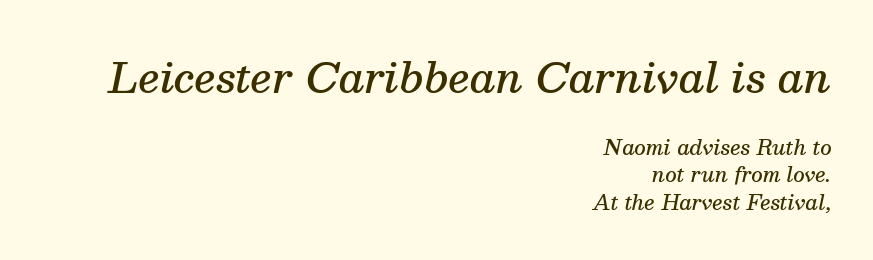
The image shows 41 px semibold serif type, italic (leaning right); set right-aligned, normal line spacing (1.37x), normal letter spacing, not underlined; the first (top) block is 2.05x larger; medium stroke contrast and a medium x-height.
